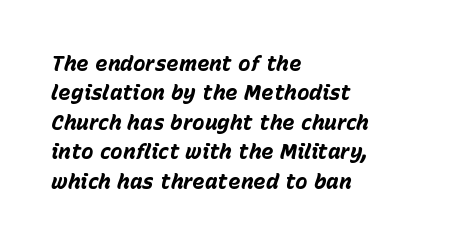
A classic flush-left, rag-right setting is used for this passage. Each glyph is drawn with heavy, bold strokes. Successive baselines arrive at the customary interval. The words here are not underlined. This sample uses plain, unmodified letter spacing.
